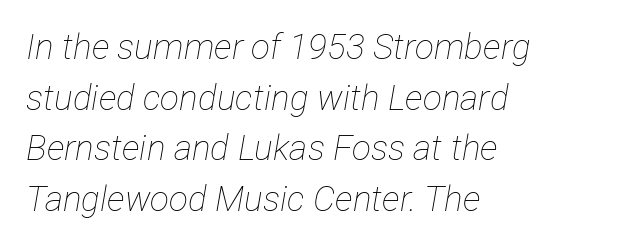
Q: Is the text bold? A: No.
Q: Is the text italic (slanted)? A: Yes, it leans right by about 12 degrees.
Q: Is the text underlined? A: No.
Q: How is the paragraph aligned? A: Left-aligned.
Q: Is the spacing between letters normal or unusually wide? A: Normal.
Q: Is the spacing between lines tight, normal or loose? A: Normal.
Q: Width (condensed, normal, or wide)? A: Condensed.
Q: Stroke contrast? A: Low.
Q: x-height? A: Medium.
Q: Monospaced? A: No.
